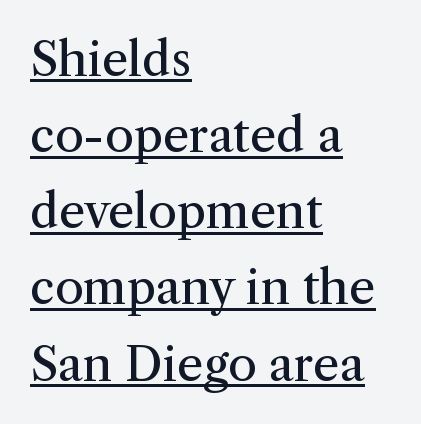
Q: Is the text bold? A: No.
Q: Is the text italic (slanted)? A: No, it is upright.
Q: Is the typeface a serif or a sans-serif typeface? A: Serif.
Q: Is the text underlined? A: Yes.
Q: How is the paragraph aligned? A: Left-aligned.
Q: Is the spacing between letters normal or unusually wide? A: Normal.
Q: Is the spacing between lines tight, normal or loose? A: Normal.
Q: Width (condensed, normal, or wide)? A: Normal.
Q: Stroke contrast? A: Medium.
Q: x-height? A: Medium.
Q: Monospaced? A: No.
